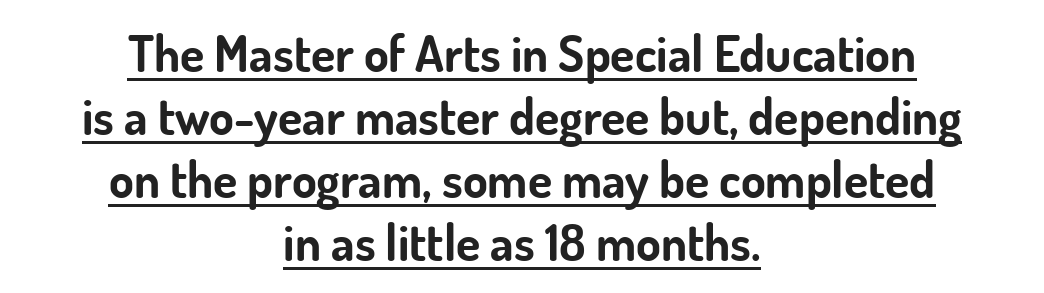
Q: Is the text bold? A: Yes.
Q: Is the text italic (slanted)? A: No, it is upright.
Q: Is the typeface a serif or a sans-serif typeface? A: Sans-serif.
Q: Is the text underlined? A: Yes.
Q: How is the paragraph aligned? A: Centered.
Q: Is the spacing between letters normal or unusually wide? A: Normal.
Q: Is the spacing between lines tight, normal or loose? A: Normal.
Q: Width (condensed, normal, or wide)? A: Normal.
Q: Stroke contrast? A: Low.
Q: x-height? A: Small.
Q: Monospaced? A: No.
